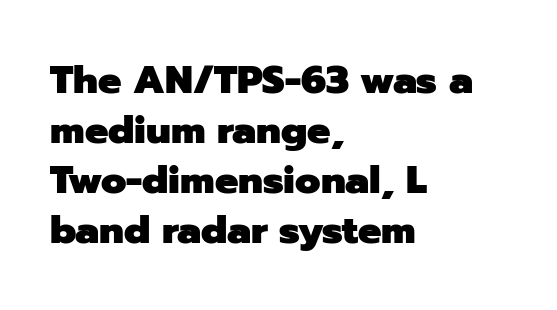
Underlining? Definitely not there. The letters are bold, with thick, heavy strokes. Italic: no, the glyphs are upright roman. Is the letter spacing exaggerated? No — it looks like the ordinary default. Looks like regular typesetting: each glyph gets only the width it needs.
